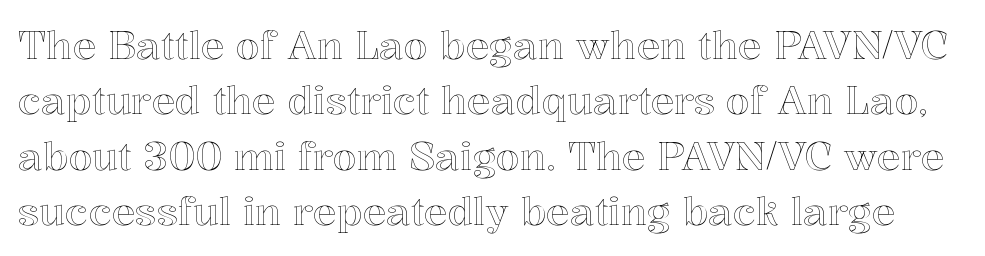
{"italic": "no", "width": "normal", "x_height": "medium", "monospaced": "no", "underline": "no", "line_spacing": "normal", "line_spacing_ratio": 1.42, "letter_spacing": "normal", "letter_spacing_em": 0.0, "glyph_px": 39}
